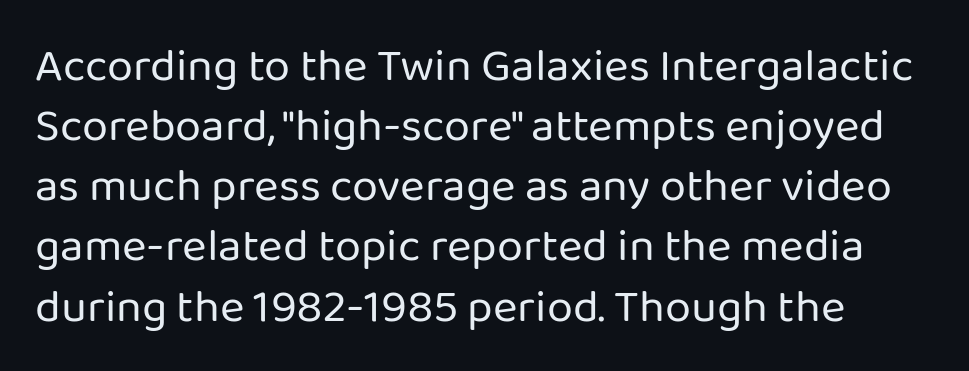
The image shows 47 px regular-weight sans-serif type, upright; set normal line spacing (1.28x), normal letter spacing, not underlined; low stroke contrast and a medium x-height.
